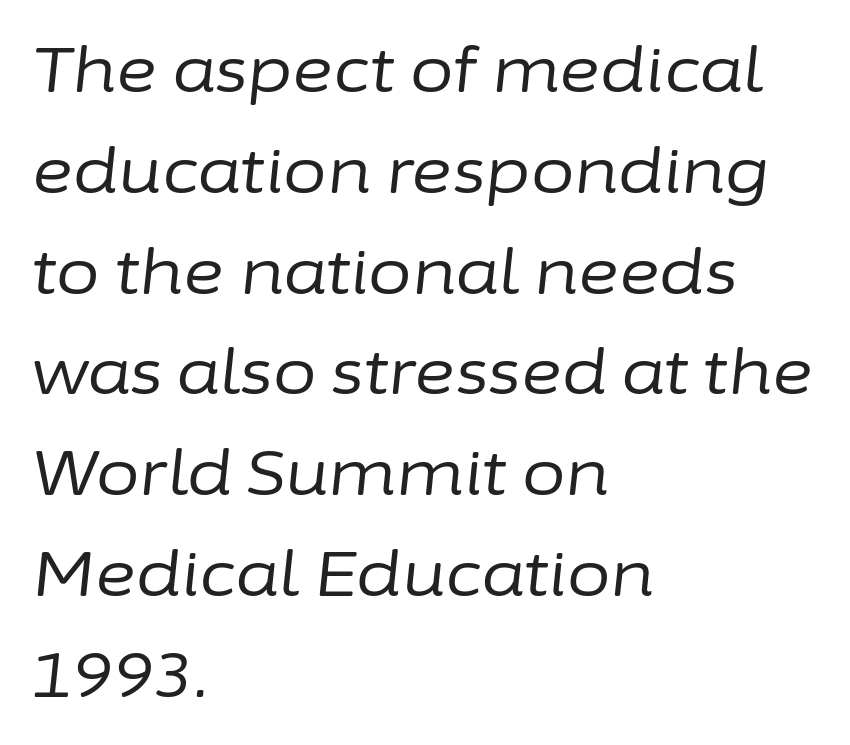
{"italic": "yes", "lean": "right", "slant_degrees": 6, "bold": "no", "weight": "regular", "width": "normal", "stroke_contrast": "low", "x_height": "medium", "monospaced": "no", "underline": "no", "align": "left", "line_spacing": "normal", "line_spacing_ratio": 1.6, "letter_spacing": "normal", "letter_spacing_em": 0.0, "glyph_px": 63}
